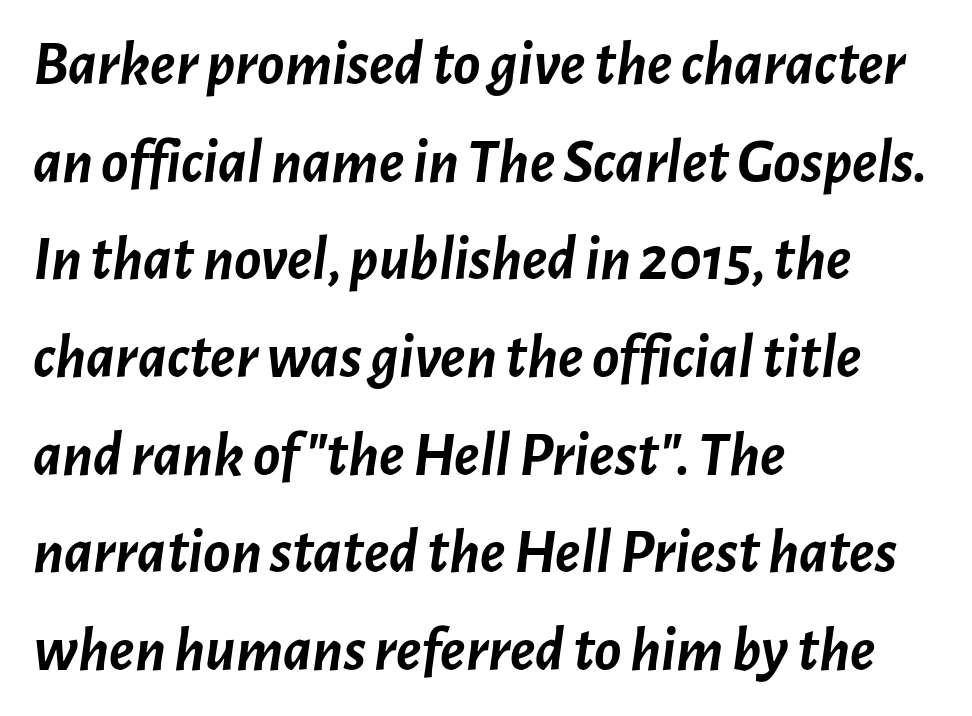
The paragraph shown leans on its left margin. The font's italic variant was chosen for this text. Line spacing here is normal. The baseline area is clear. You could not count columns in this text — the font is proportionally spaced. What stands out about the letter spacing? Nothing — it is the standard amount.
